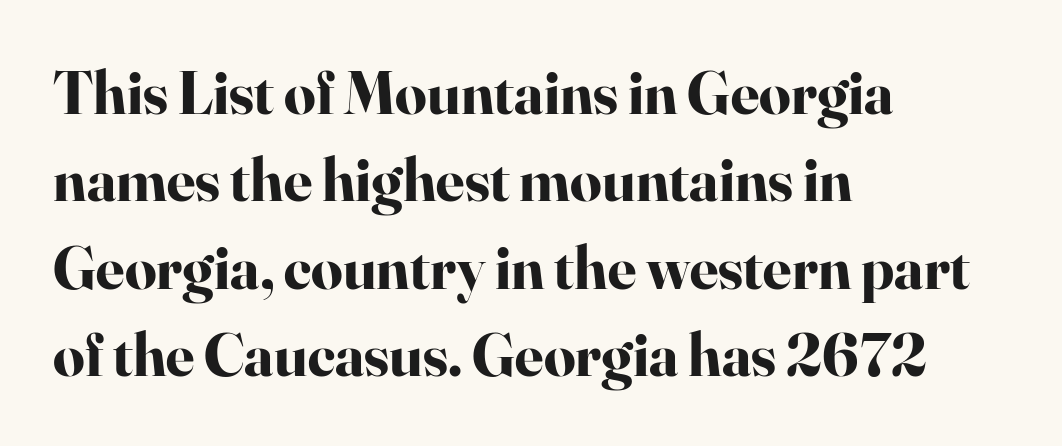
{"serif": "yes", "italic": "no", "bold": "yes", "weight": "bold", "width": "normal", "stroke_contrast": "high", "x_height": "small", "monospaced": "no", "underline": "no", "align": "left", "line_spacing": "normal", "line_spacing_ratio": 1.41, "letter_spacing": "normal", "letter_spacing_em": 0.0, "glyph_px": 62}
